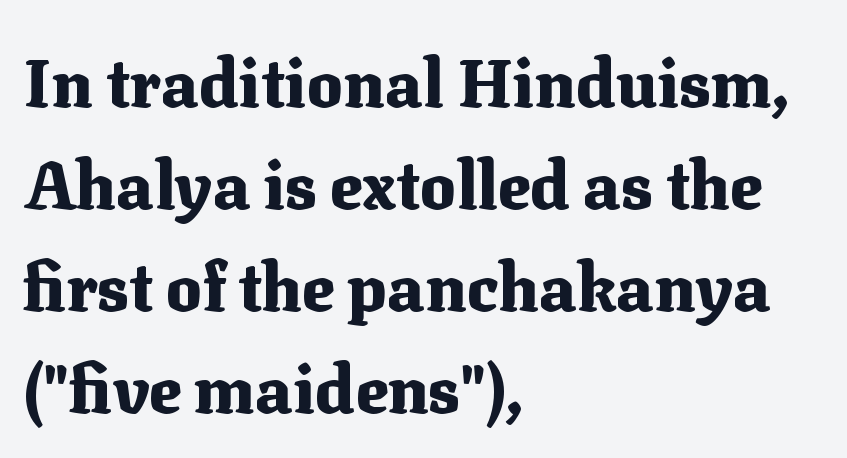
Q: Is the text bold? A: Yes.
Q: Is the text italic (slanted)? A: No, it is upright.
Q: Is the typeface a serif or a sans-serif typeface? A: Serif.
Q: Is the text underlined? A: No.
Q: How is the paragraph aligned? A: Left-aligned.
Q: Is the spacing between letters normal or unusually wide? A: Normal.
Q: Is the spacing between lines tight, normal or loose? A: Normal.
Q: Width (condensed, normal, or wide)? A: Normal.
Q: Stroke contrast? A: Medium.
Q: x-height? A: Medium.
Q: Monospaced? A: No.
